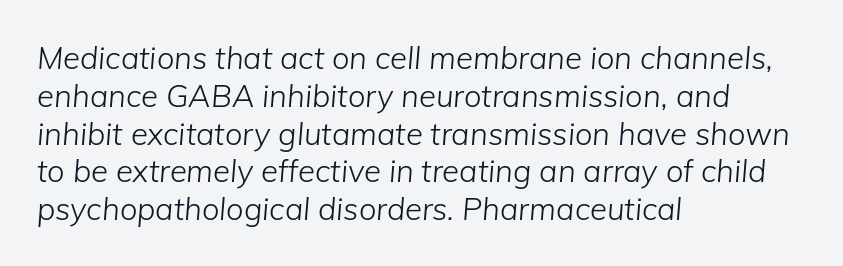
Q: Is the text bold? A: No.
Q: Is the text italic (slanted)? A: Yes, it leans right by about 5 degrees.
Q: Is the text underlined? A: No.
Q: How is the paragraph aligned? A: Left-aligned.
Q: Is the spacing between letters normal or unusually wide? A: Normal.
Q: Width (condensed, normal, or wide)? A: Normal.
Q: Stroke contrast? A: Low.
Q: x-height? A: Medium.
Q: Monospaced? A: No.
